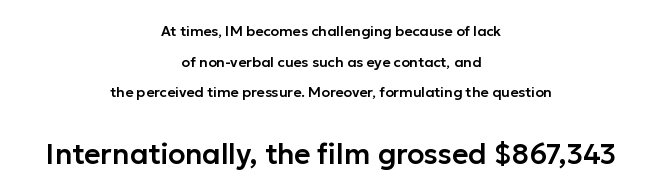
Here the designer chose a conventional face with non-uniform glyph widths. If you folded the block vertically in half, each line would mirror itself in length. This rendering leaves character spacing at its baseline value. Glance below the letters and you will spot only blank space. Loosely led — the rows are spread out.
